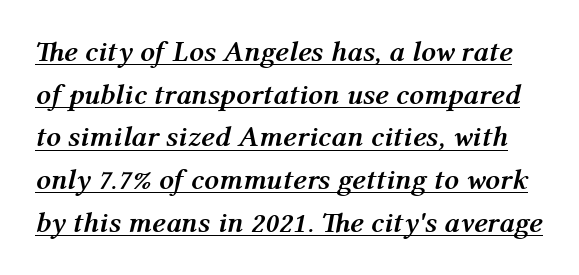
The image shows 29 px semibold type, italic (leaning right); set normal line spacing (1.47x), normal letter spacing, underlined; medium stroke contrast and a medium x-height.
